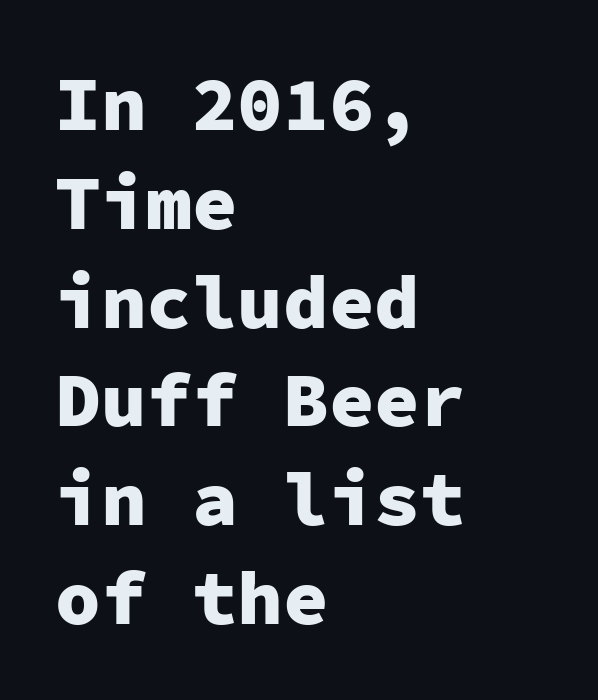
There is no visible air inserted between adjacent glyphs. All the whitespace from short lines collects on the right. The letters stand straight up with perfectly vertical stems. These lines are composed in type without serifs. These words are printed bold, with thick strokes throughout. The rendering uses typewriter-style spacing with identical character cells.
